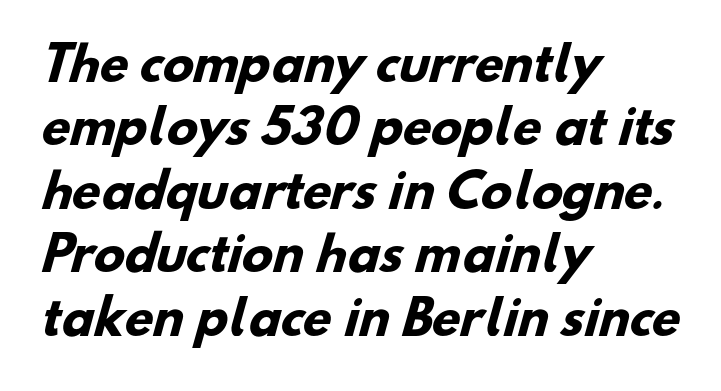
The image shows 46 px heavy sans-serif type; set left-aligned, normal line spacing (1.38x), normal letter spacing, not underlined; low stroke contrast and a small x-height.
